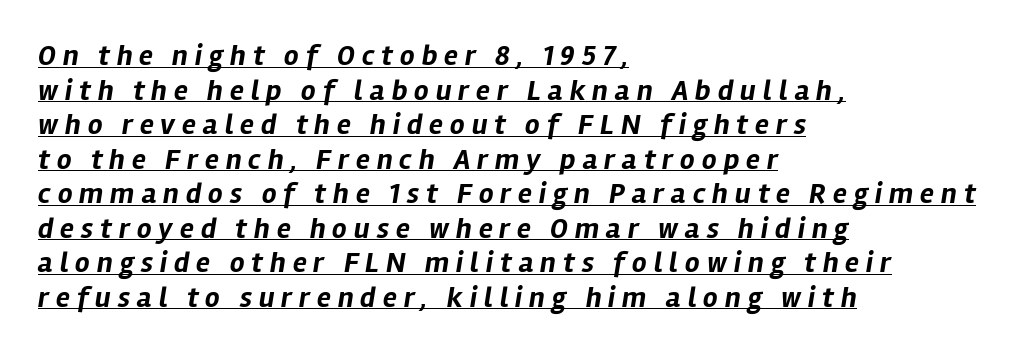
Q: Is the text bold? A: Yes.
Q: Is the text italic (slanted)? A: Yes, it leans right by about 12 degrees.
Q: Is the text underlined? A: Yes.
Q: How is the paragraph aligned? A: Left-aligned.
Q: Is the spacing between letters normal or unusually wide? A: Unusually wide.
Q: Width (condensed, normal, or wide)? A: Normal.
Q: Stroke contrast? A: Low.
Q: x-height? A: Medium.
Q: Monospaced? A: No.
